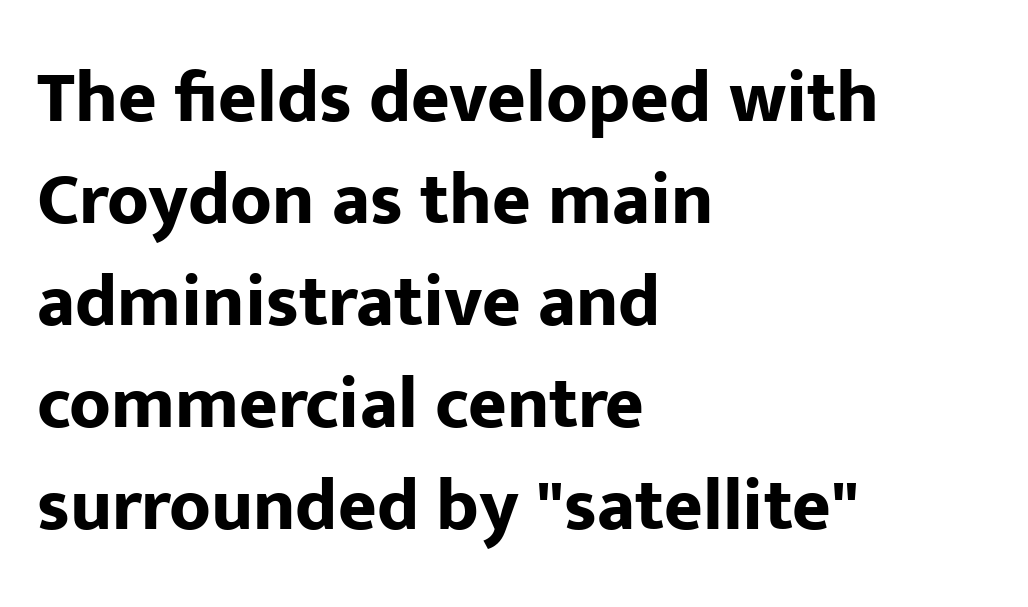
Q: Is the text bold? A: Yes.
Q: Is the text italic (slanted)? A: No, it is upright.
Q: Is the typeface a serif or a sans-serif typeface? A: Sans-serif.
Q: Is the text underlined? A: No.
Q: How is the paragraph aligned? A: Left-aligned.
Q: Is the spacing between letters normal or unusually wide? A: Normal.
Q: Is the spacing between lines tight, normal or loose? A: Normal.
Q: Width (condensed, normal, or wide)? A: Normal.
Q: Stroke contrast? A: Low.
Q: x-height? A: Medium.
Q: Monospaced? A: No.
